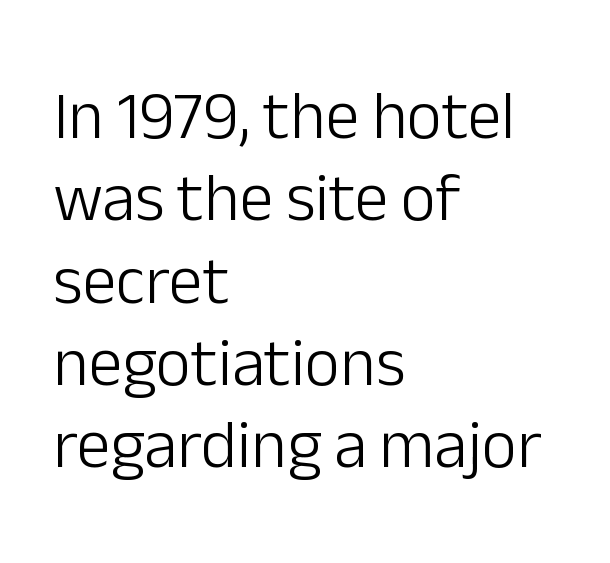
Q: Is the text bold? A: No.
Q: Is the text italic (slanted)? A: No, it is upright.
Q: Is the typeface a serif or a sans-serif typeface? A: Sans-serif.
Q: Is the text underlined? A: No.
Q: How is the paragraph aligned? A: Left-aligned.
Q: Is the spacing between letters normal or unusually wide? A: Normal.
Q: Width (condensed, normal, or wide)? A: Normal.
Q: Stroke contrast? A: Low.
Q: x-height? A: Medium.
Q: Monospaced? A: No.
